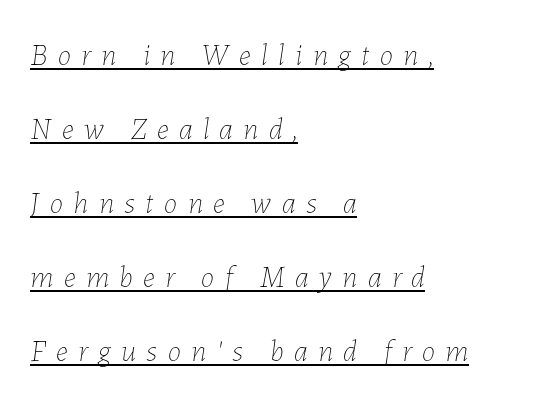
Each word looks stretched out because of the extra space between its letters. Spacing verdict: proportional, widths tailored to each character. The rendering uses the underline text-decoration. Leading: increased.
